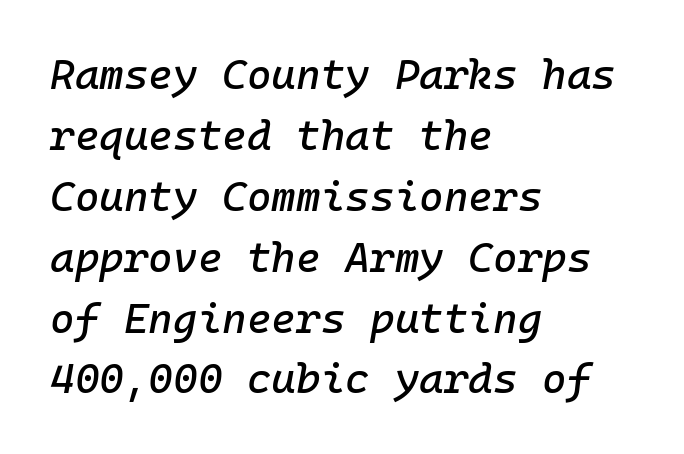
Q: Is the text italic (slanted)? A: Yes, it leans right by about 10 degrees.
Q: Is the text underlined? A: No.
Q: How is the paragraph aligned? A: Left-aligned.
Q: Is the spacing between letters normal or unusually wide? A: Normal.
Q: Is the spacing between lines tight, normal or loose? A: Normal.
Q: Width (condensed, normal, or wide)? A: Normal.
Q: Stroke contrast? A: Low.
Q: x-height? A: Medium.
Q: Monospaced? A: Yes.
